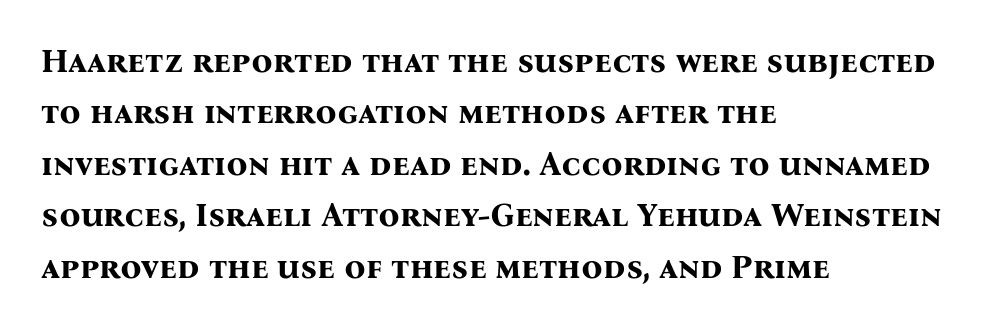
{"serif": "yes", "italic": "no", "bold": "yes", "weight": "bold", "width": "normal", "stroke_contrast": "medium", "x_height": "medium", "monospaced": "no", "underline": "no", "align": "left", "line_spacing": "normal", "line_spacing_ratio": 1.56, "letter_spacing": "normal", "letter_spacing_em": 0.0, "glyph_px": 33}
